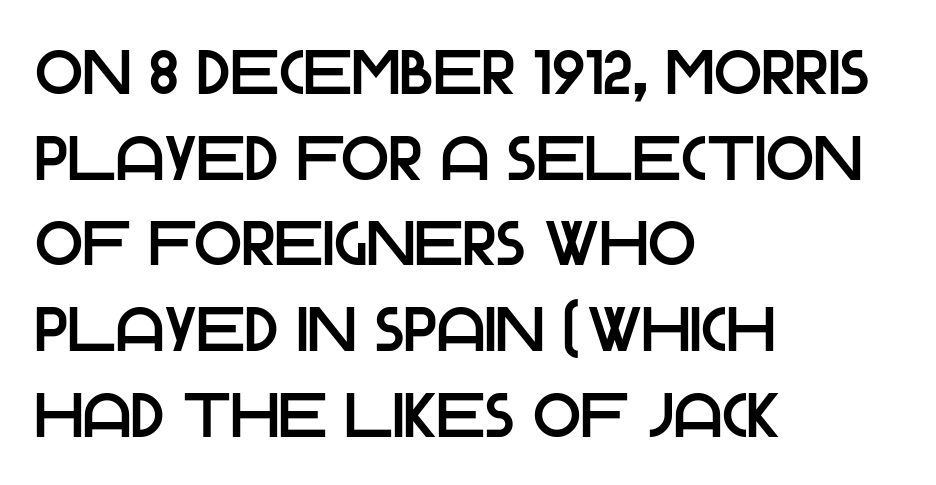
Rule under the text: the space is simply empty. This sample is left-justified, so line endings fall wherever the words run out. Think of a printed novel: that variable character pitch is what you see here. The horizontal fit of the characters is conventional and even.
